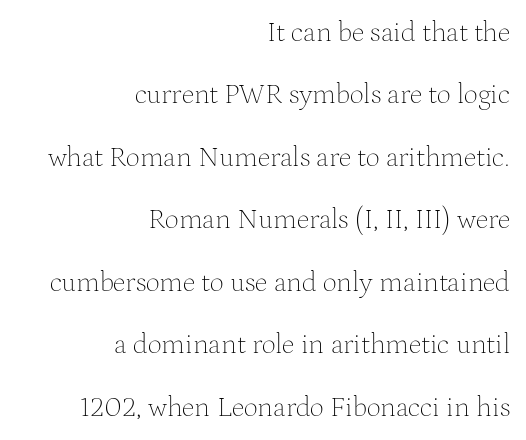
{"serif": "yes", "italic": "no", "bold": "no", "weight": "thin", "width": "normal", "stroke_contrast": "medium", "x_height": "medium", "monospaced": "no", "underline": "no", "align": "right", "line_spacing": "loose", "line_spacing_ratio": 2.23, "letter_spacing": "normal", "letter_spacing_em": 0.0, "glyph_px": 28}
